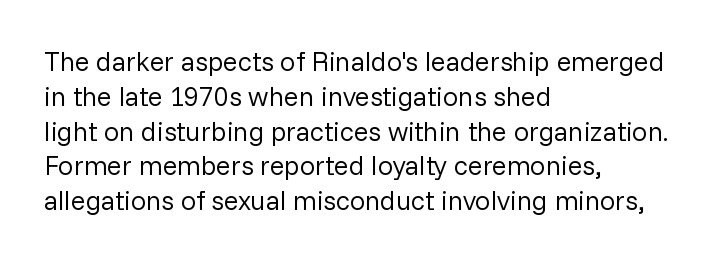
This sample keeps an unexceptional amount of space between lines. Characters remain perfectly vertical along every line. The gap between lines stays unmarked. Is this a heavy cut? Hardly; it is regular or lighter.
